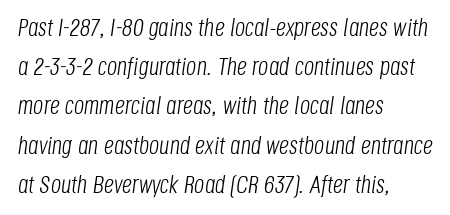
Q: Is the text bold? A: No.
Q: Is the text italic (slanted)? A: Yes, it leans right by about 8 degrees.
Q: Is the text underlined? A: No.
Q: How is the paragraph aligned? A: Left-aligned.
Q: Is the spacing between letters normal or unusually wide? A: Normal.
Q: Is the spacing between lines tight, normal or loose? A: Normal.
